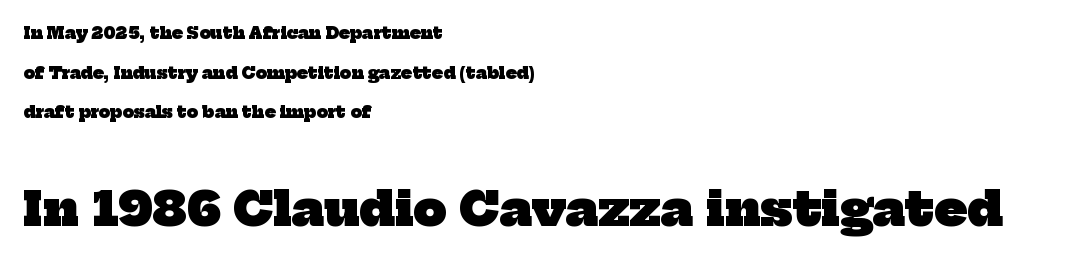
{"serif": "yes", "bold": "yes", "weight": "heavy", "width": "normal", "stroke_contrast": "low", "x_height": "medium", "monospaced": "no", "underline": "no", "align": "left", "line_spacing": "loose", "line_spacing_ratio": 2.47, "letter_spacing": "normal", "letter_spacing_em": 0.0, "larger_block": "second", "size_ratio": 2.94, "glyph_px": 47}
